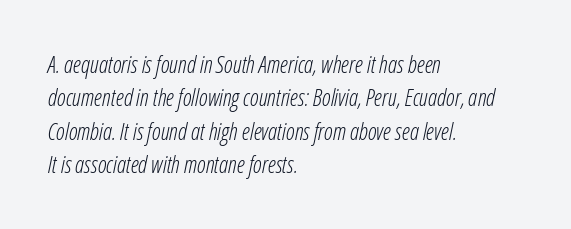
The image shows 23 px text type, italic (leaning right); set left-aligned, normal line spacing (1.45x), normal letter spacing, not underlined.
